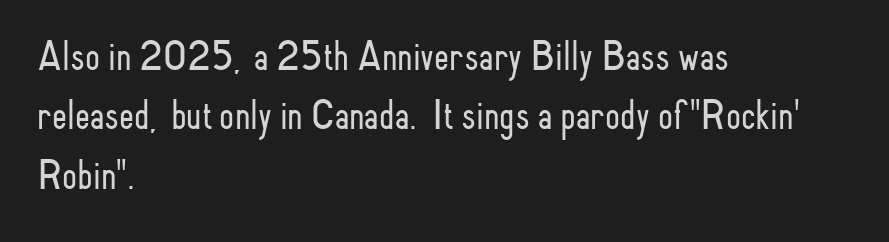
{"serif": "no", "italic": "no", "bold": "no", "weight": "light", "width": "condensed", "stroke_contrast": "low", "x_height": "small", "monospaced": "no", "underline": "no", "align": "left", "line_spacing": "normal", "line_spacing_ratio": 1.38, "letter_spacing": "normal", "letter_spacing_em": 0.0, "glyph_px": 43}
